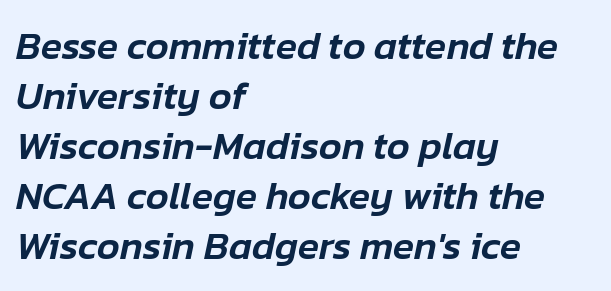
The image shows 39 px text type, italic (leaning right); set left-aligned, normal line spacing (1.28x), normal letter spacing, not underlined; low stroke contrast and a medium x-height.
